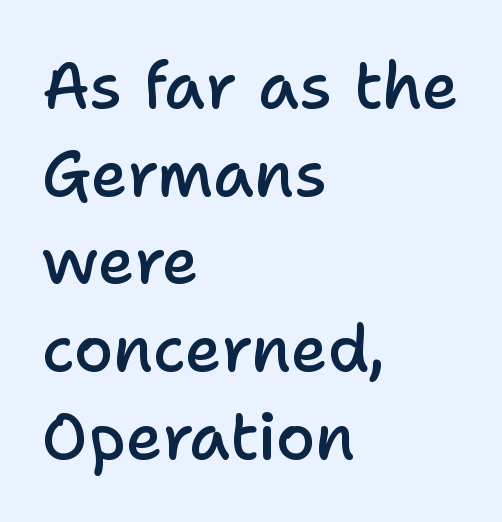
Each line starts at the same left margin while the right side varies. Regarding serifs, this sample does without them. This sample has the flowing, uneven cadence of proportional lettering. Nothing unusual about the tracking: characters are spaced as the font intends. Characters remain perfectly vertical along every line. This sample keeps an unexceptional amount of space between lines.
